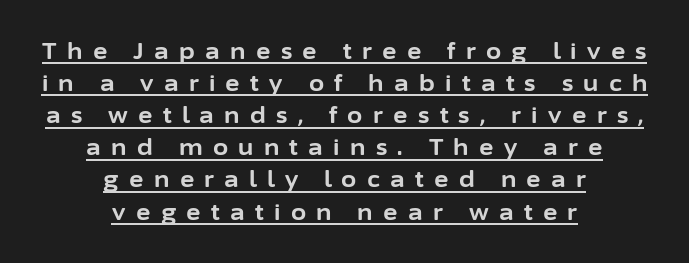
The image shows 22 px bold type, upright; set centered, normal line spacing (1.46x), unusually wide letter spacing (+0.47 em), underlined.
